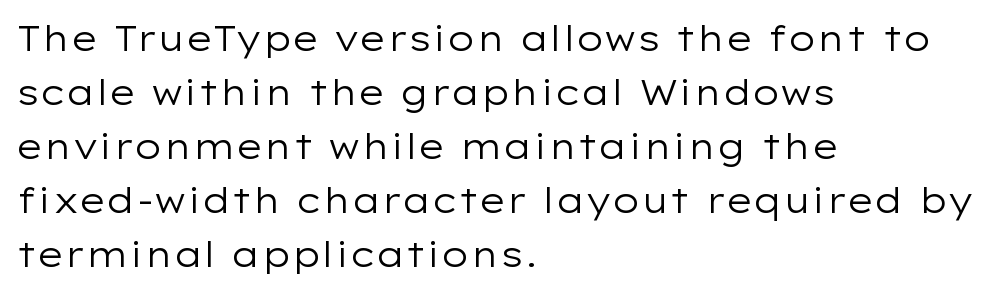
{"serif": "no", "italic": "no", "bold": "no", "weight": "regular", "width": "wide", "stroke_contrast": "low", "x_height": "medium", "monospaced": "no", "underline": "no", "align": "left", "line_spacing": "normal", "line_spacing_ratio": 1.54, "letter_spacing": "normal", "letter_spacing_em": 0.0, "glyph_px": 35}
